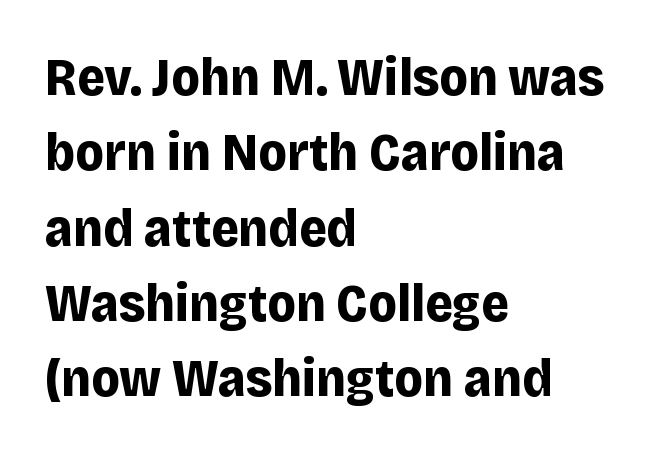
Caption: bold face, heavy strokes. Designer's note — italics off, roman on. Baseline-to-baseline distance is the conventional proportion of letter height. What stands out about the letter spacing? Nothing — it is the standard amount.
